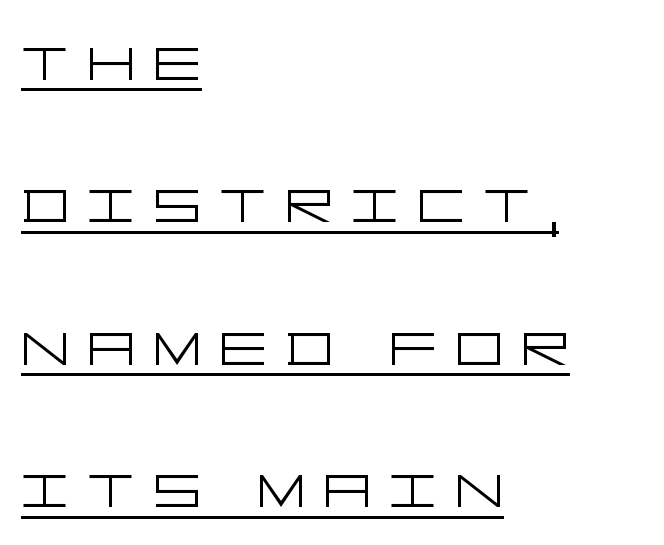
This sample uses a sans-serif face. The lines in this sample share a left origin and differ only in where they stop. Vertical spacing — loose. Notice how a bar underscores the lettering throughout. Style check: upright. Counters stay open thanks to moderate or lighter strokes.
